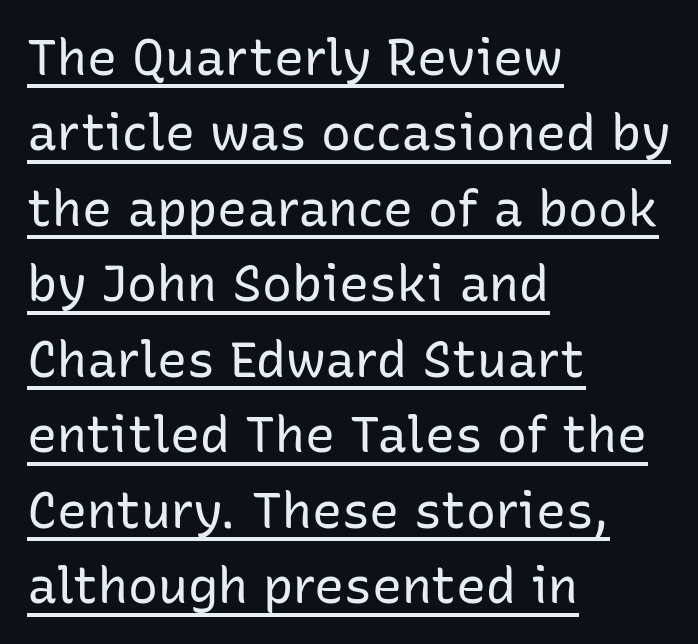
The image shows 50 px regular-weight sans-serif type, upright; set left-aligned, normal line spacing (1.51x), normal letter spacing, underlined; low stroke contrast and a medium x-height.
